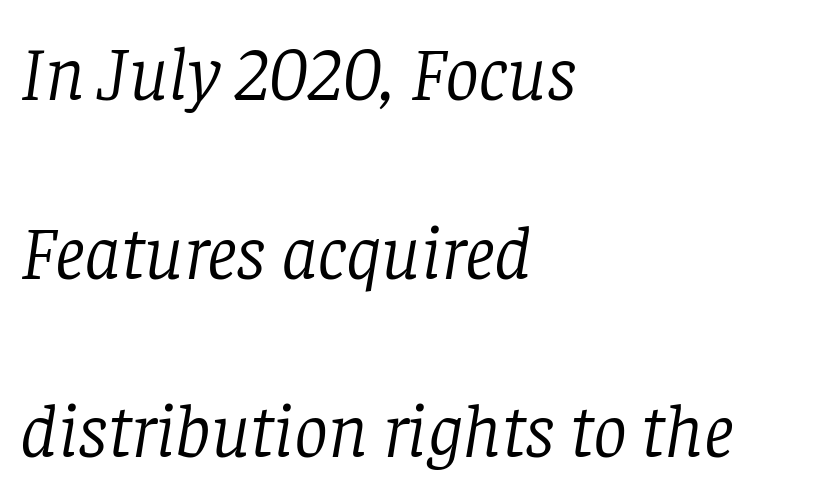
{"serif": "yes", "italic": "yes", "lean": "right", "slant_degrees": 8, "bold": "no", "weight": "light", "width": "normal", "stroke_contrast": "low", "x_height": "large", "monospaced": "no", "underline": "no", "align": "left", "line_spacing": "loose", "line_spacing_ratio": 2.35, "letter_spacing": "normal", "letter_spacing_em": 0.0, "glyph_px": 76}
